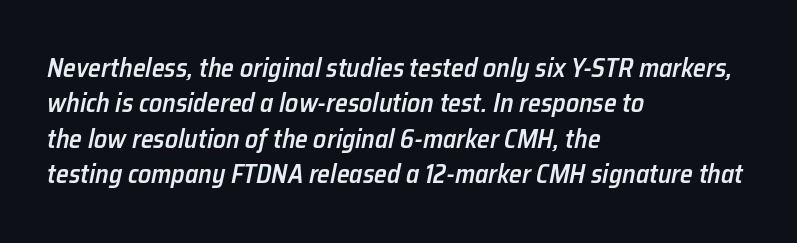
{"italic": "yes", "lean": "right", "slant_degrees": 12, "bold": "semi", "underline": "no", "align": "left", "line_spacing": "normal", "line_spacing_ratio": 1.36, "letter_spacing": "normal", "letter_spacing_em": 0.0, "glyph_px": 26}
